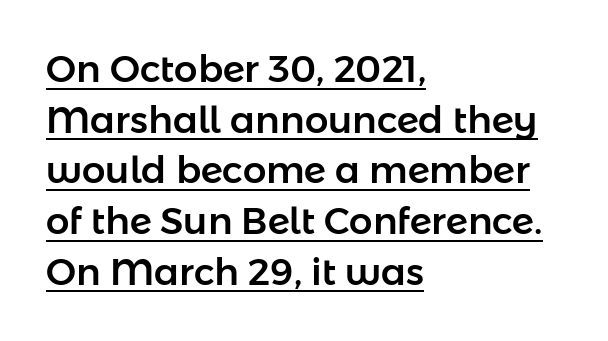
{"serif": "no", "italic": "no", "width": "normal", "stroke_contrast": "low", "x_height": "medium", "monospaced": "no", "underline": "yes", "align": "left", "line_spacing": "normal", "line_spacing_ratio": 1.37, "letter_spacing": "normal", "letter_spacing_em": 0.0, "glyph_px": 37}
